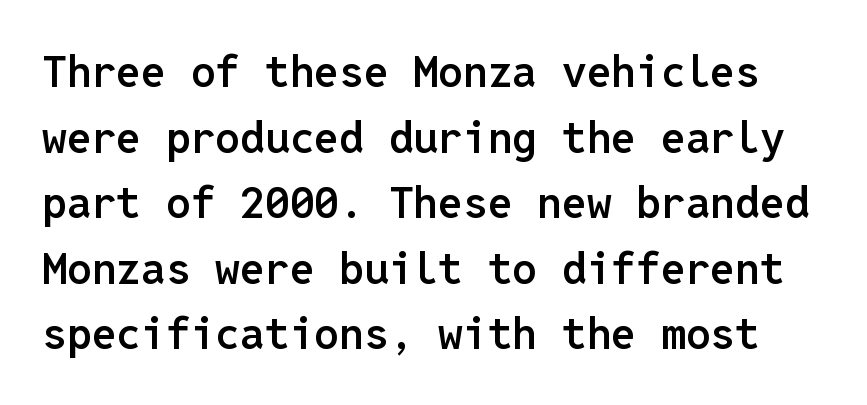
{"serif": "no", "italic": "no", "bold": "semi", "weight": "semibold", "width": "normal", "stroke_contrast": "low", "x_height": "medium", "monospaced": "yes", "underline": "no", "line_spacing": "normal", "line_spacing_ratio": 1.49, "letter_spacing": "normal", "letter_spacing_em": 0.0, "glyph_px": 44}
